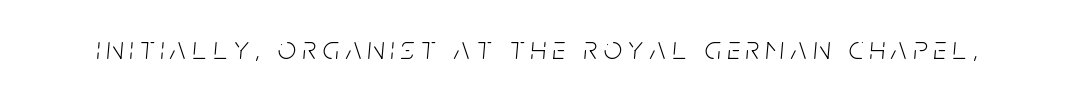
The image shows 32 px light, condensed type, italic (leaning right); set unusually wide letter spacing (+0.2 em), not underlined; low stroke contrast and a large x-height.
